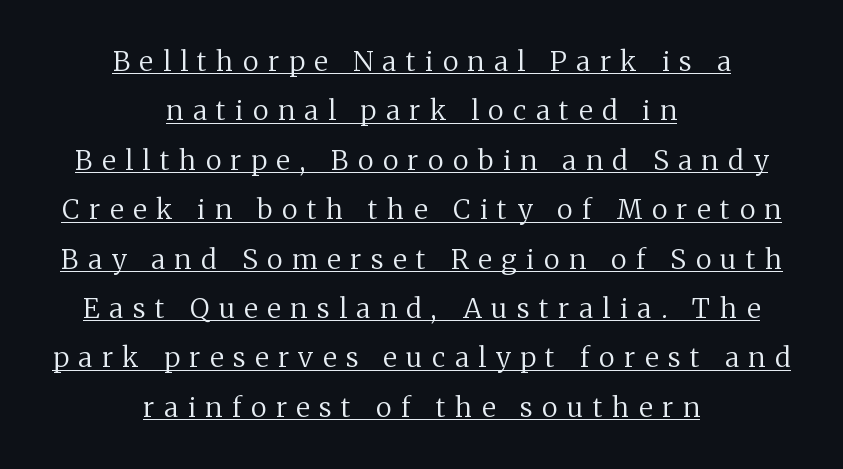
Designer's note — italics off, roman on. The horizontal fit of the characters is loose and conspicuously gappy. This is not heavy type; no bold has been used. The lines are quadded center. Compared with undecorated copy, this sample adds a rule below the words.
